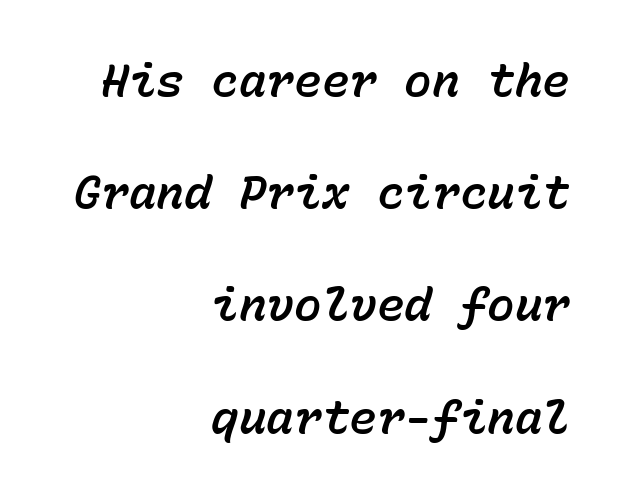
The face used here has a pronounced slope to its letters. Each new line begins a long way beneath the previous one. Each letter, wide or thin by design, is forced into the same width here. The face used here is rendered with its standard letterfit. Each line ends at the same right margin while the left side varies. Decoration check: the copy has no underline.
